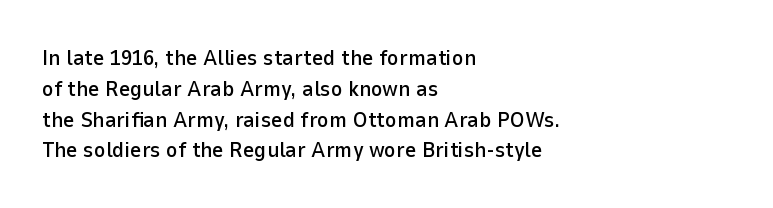
Q: Is the text italic (slanted)? A: No, it is upright.
Q: Is the text underlined? A: No.
Q: How is the paragraph aligned? A: Left-aligned.
Q: Is the spacing between letters normal or unusually wide? A: Normal.
Q: Is the spacing between lines tight, normal or loose? A: Normal.
